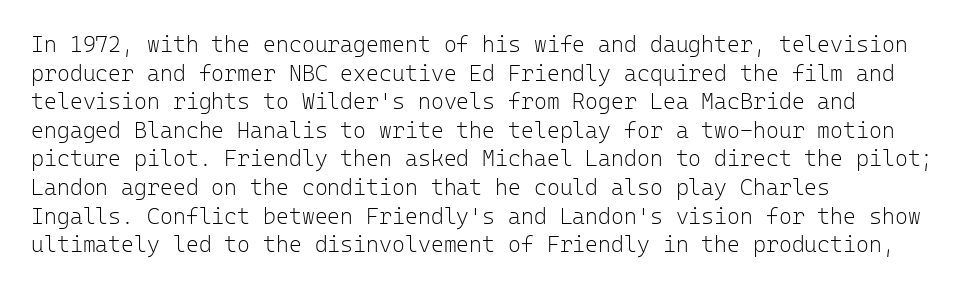
{"italic": "no", "bold": "no", "underline": "no", "align": "left", "line_spacing": "normal", "line_spacing_ratio": 1.3, "letter_spacing": "normal", "letter_spacing_em": 0.0, "glyph_px": 22}
